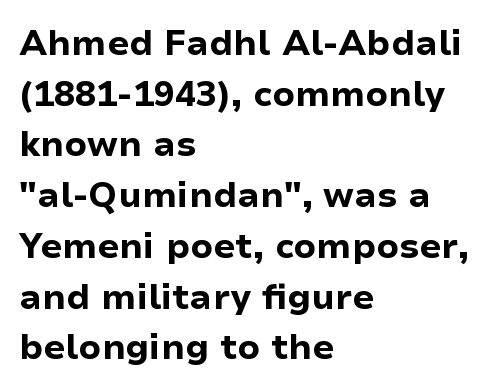
The image shows 35 px bold sans-serif type, upright; set left-aligned, normal line spacing (1.45x), normal letter spacing, not underlined; low stroke contrast and a medium x-height.
